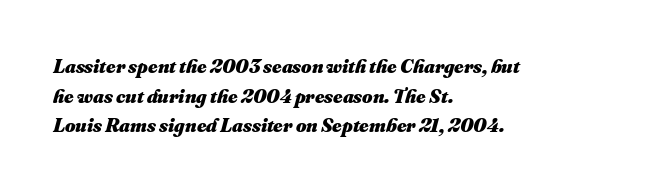
The image shows 20 px bold type; set left-aligned, normal line spacing (1.48x), normal letter spacing, not underlined.
